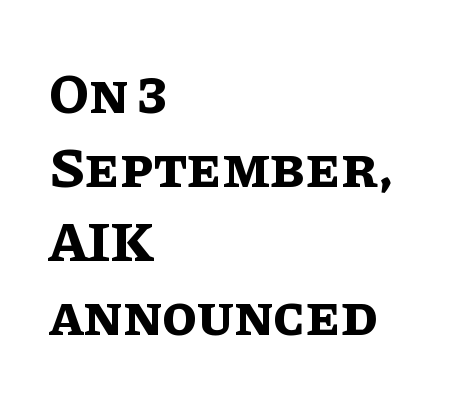
The image shows 57 px bold type, upright; set left-aligned, normal line spacing (1.3x), normal letter spacing, not underlined; low stroke contrast and a large x-height.
